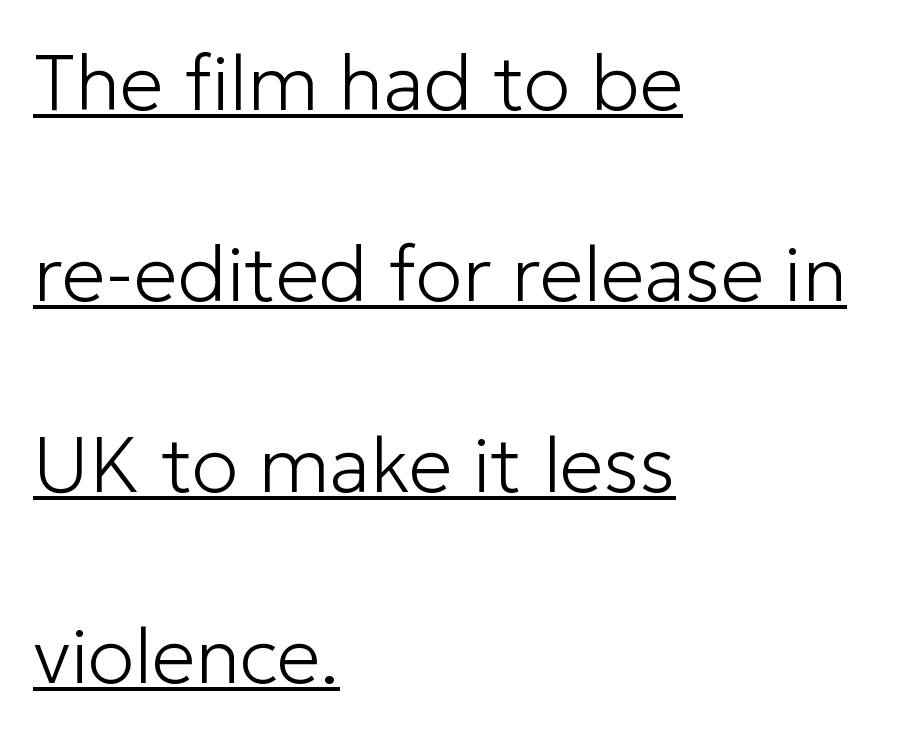
The image shows 78 px light sans-serif type, upright; set left-aligned, loose line spacing (2.45x), normal letter spacing, underlined; low stroke contrast and a medium x-height.
